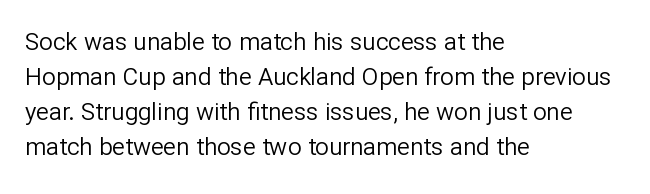
No word sits above an underline. This is the regular roman posture of the typeface. The lines in this sample share a left origin and differ only in where they stop. Successive baselines arrive at the customary interval.
